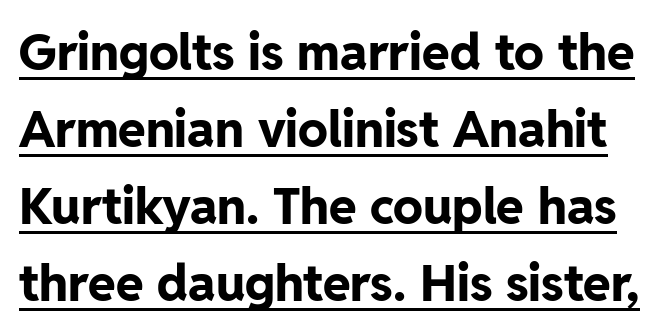
Q: Is the text bold? A: Yes.
Q: Is the text italic (slanted)? A: No, it is upright.
Q: Is the typeface a serif or a sans-serif typeface? A: Sans-serif.
Q: Is the text underlined? A: Yes.
Q: Is the spacing between letters normal or unusually wide? A: Normal.
Q: Is the spacing between lines tight, normal or loose? A: Normal.
Q: Width (condensed, normal, or wide)? A: Normal.
Q: Stroke contrast? A: Low.
Q: x-height? A: Medium.
Q: Monospaced? A: No.
